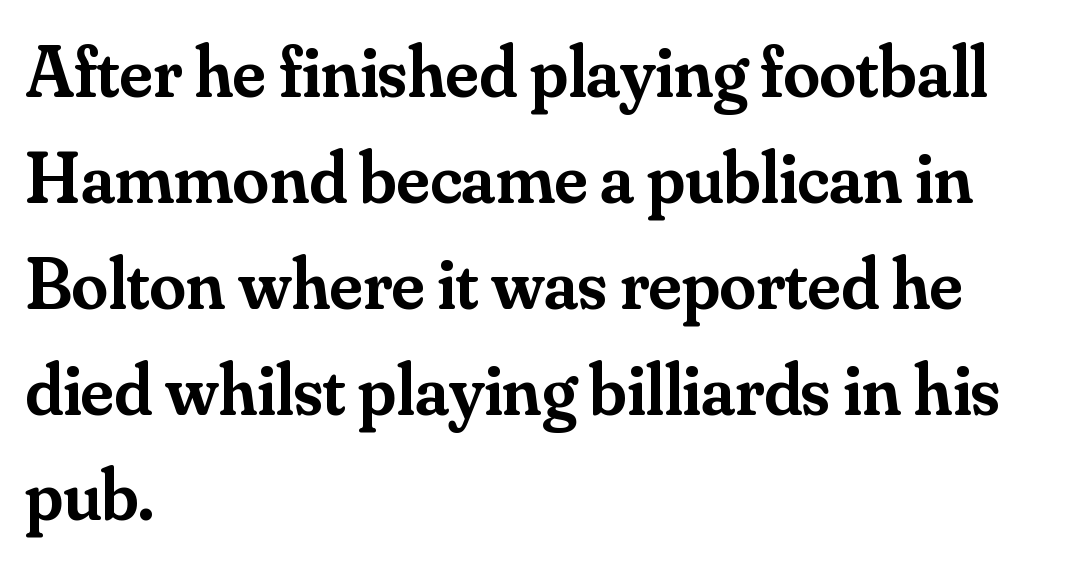
The image shows 73 px semibold serif type, upright; set left-aligned, normal line spacing (1.45x), normal letter spacing, not underlined; medium stroke contrast and a small x-height.
